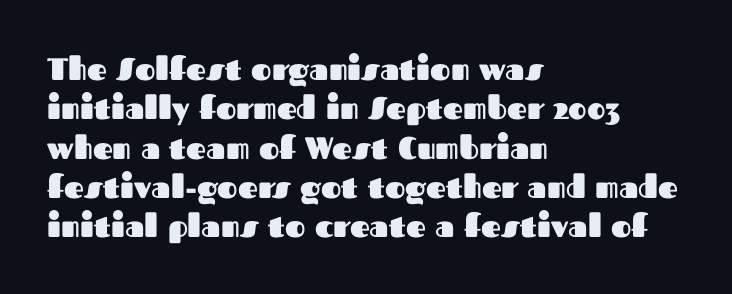
The ragged edge is on the right, which tells us the setting is flush left. The space beneath each line is pristine and unruled. Students, note that the glyphs here touch the page at normal intervals. Is there any slant? The stems are plumb. The typeface chosen for these lines omits serifs. This is heavy type, rendered in bold.
